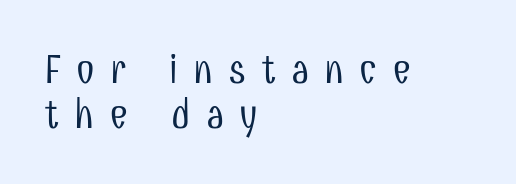
Q: Is the text bold? A: No.
Q: Is the text italic (slanted)? A: No, it is upright.
Q: Is the typeface a serif or a sans-serif typeface? A: Sans-serif.
Q: Is the text underlined? A: No.
Q: How is the paragraph aligned? A: Left-aligned.
Q: Is the spacing between letters normal or unusually wide? A: Unusually wide.
Q: Is the spacing between lines tight, normal or loose? A: Tight.
Q: Width (condensed, normal, or wide)? A: Condensed.
Q: Stroke contrast? A: Low.
Q: x-height? A: Medium.
Q: Monospaced? A: No.
